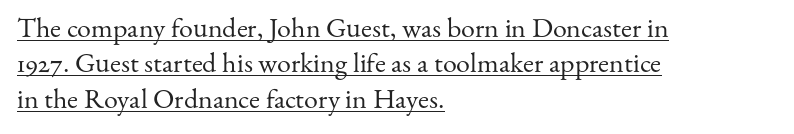
{"serif": "yes", "italic": "no", "bold": "no", "weight": "regular", "width": "normal", "stroke_contrast": "medium", "x_height": "small", "monospaced": "no", "underline": "yes", "align": "left", "line_spacing": "normal", "line_spacing_ratio": 1.26, "letter_spacing": "normal", "letter_spacing_em": 0.0, "glyph_px": 28}
